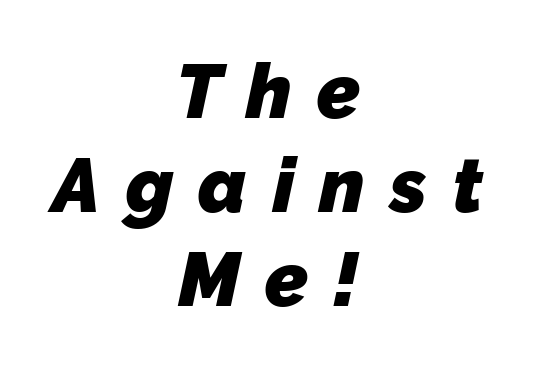
{"serif": "no", "bold": "yes", "weight": "heavy", "width": "normal", "stroke_contrast": "low", "x_height": "medium", "monospaced": "no", "underline": "no", "align": "center", "line_spacing_ratio": 1.24, "letter_spacing": "wide", "letter_spacing_em": 0.33, "glyph_px": 76}
